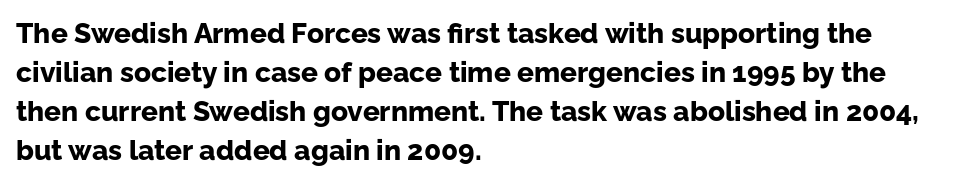
In terms of posture, this sample is upright. Does the weight exceed regular? Yes, all the way to bold. Nothing unusual about the tracking: characters are spaced as the font intends. The line-height multiplier appears to be the usual default. The face used here is proportionally spaced, like ordinary book or web type. The words here are not underlined.
